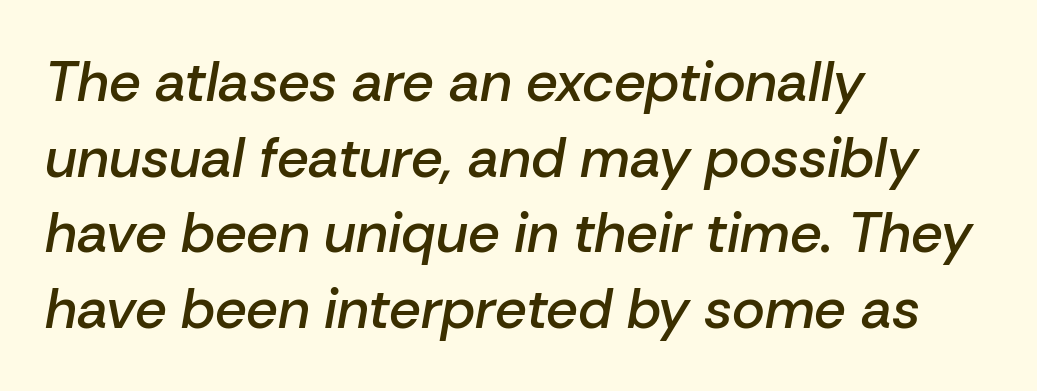
The image shows 56 px semibold type, italic (leaning right); set left-aligned, normal line spacing (1.35x), normal letter spacing, not underlined; low stroke contrast and a medium x-height.
